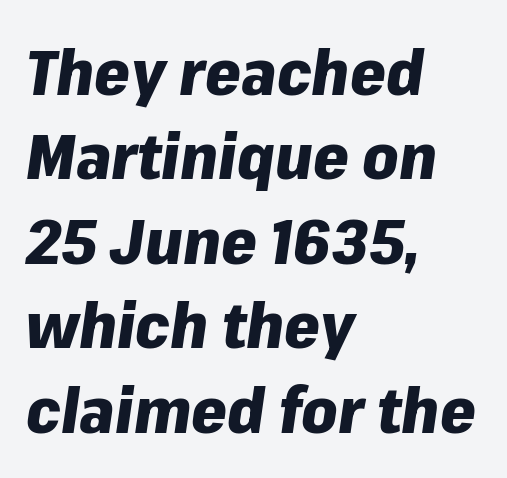
{"italic": "yes", "lean": "right", "slant_degrees": 8, "bold": "yes", "weight": "heavy", "width": "normal", "stroke_contrast": "low", "x_height": "medium", "monospaced": "no", "underline": "no", "align": "left", "line_spacing": "normal", "line_spacing_ratio": 1.32, "letter_spacing": "normal", "letter_spacing_em": 0.0, "glyph_px": 64}
